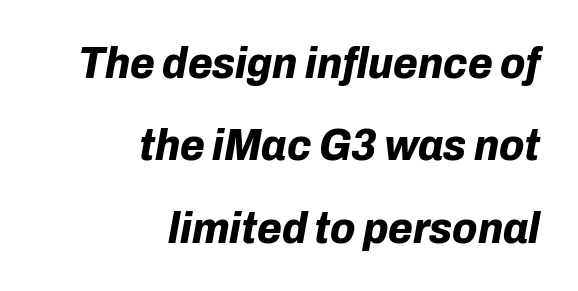
Q: Is the text bold? A: Yes.
Q: Is the text italic (slanted)? A: Yes, it leans right by about 10 degrees.
Q: Is the text underlined? A: No.
Q: How is the paragraph aligned? A: Right-aligned.
Q: Is the spacing between letters normal or unusually wide? A: Normal.
Q: Width (condensed, normal, or wide)? A: Normal.
Q: Stroke contrast? A: Low.
Q: x-height? A: Medium.
Q: Monospaced? A: No.
